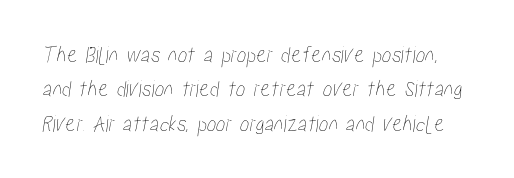
{"underline": "no", "line_spacing": "normal", "line_spacing_ratio": 1.43, "letter_spacing": "normal", "letter_spacing_em": 0.0, "glyph_px": 24}
